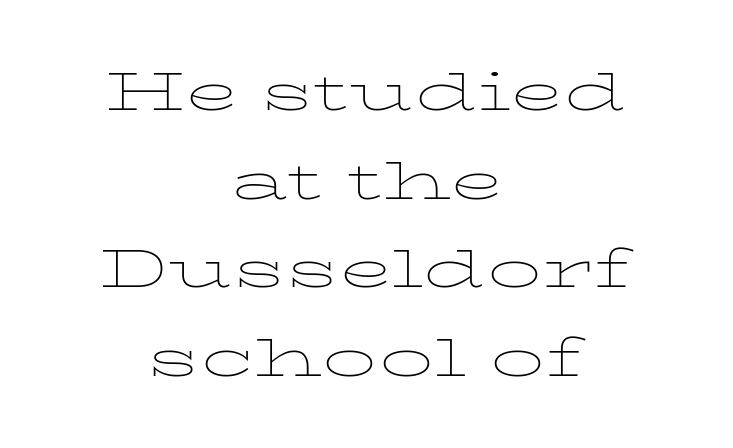
The image shows 54 px thin, wide serif type, upright; set centered, normal line spacing (1.64x), normal letter spacing, not underlined; low stroke contrast and a medium x-height.
